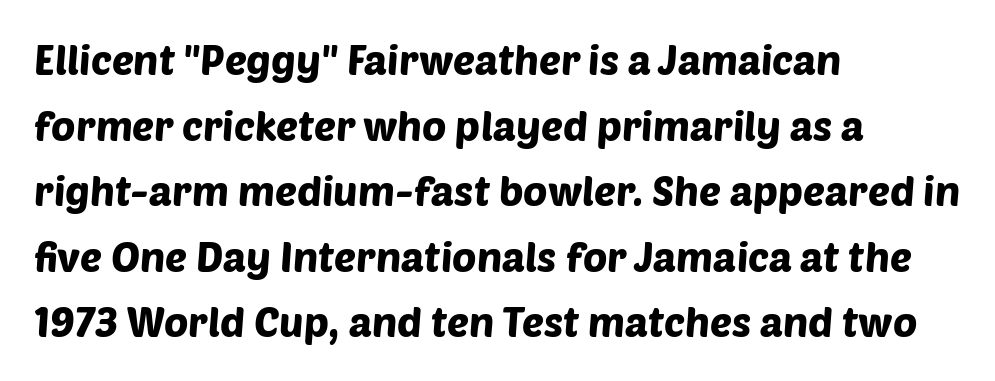
Q: Is the typeface a serif or a sans-serif typeface? A: Sans-serif.
Q: Is the text underlined? A: No.
Q: How is the paragraph aligned? A: Left-aligned.
Q: Is the spacing between letters normal or unusually wide? A: Normal.
Q: Is the spacing between lines tight, normal or loose? A: Normal.
Q: Width (condensed, normal, or wide)? A: Normal.
Q: Stroke contrast? A: Low.
Q: x-height? A: Large.
Q: Monospaced? A: No.
